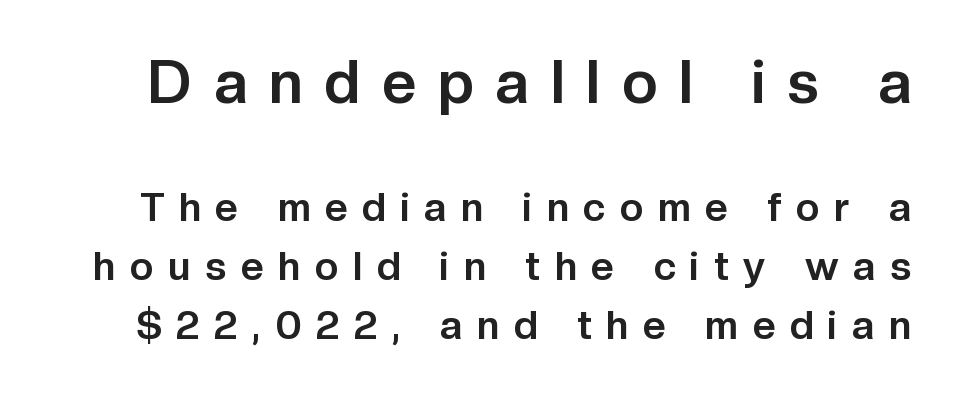
Q: Is the text bold? A: Yes.
Q: Is the text italic (slanted)? A: No, it is upright.
Q: Is the typeface a serif or a sans-serif typeface? A: Sans-serif.
Q: Is the text underlined? A: No.
Q: Is the spacing between letters normal or unusually wide? A: Unusually wide.
Q: Is the spacing between lines tight, normal or loose? A: Normal.
Q: Which block of text is set in a larger size, the first (top) or the second (bottom)? A: The first (top) one.
Q: Width (condensed, normal, or wide)? A: Normal.
Q: Stroke contrast? A: Low.
Q: x-height? A: Medium.
Q: Monospaced? A: No.
